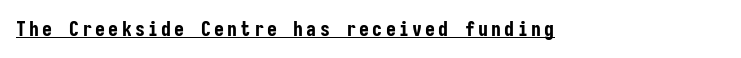
The image shows 20 px bold type, upright; set underlined.
